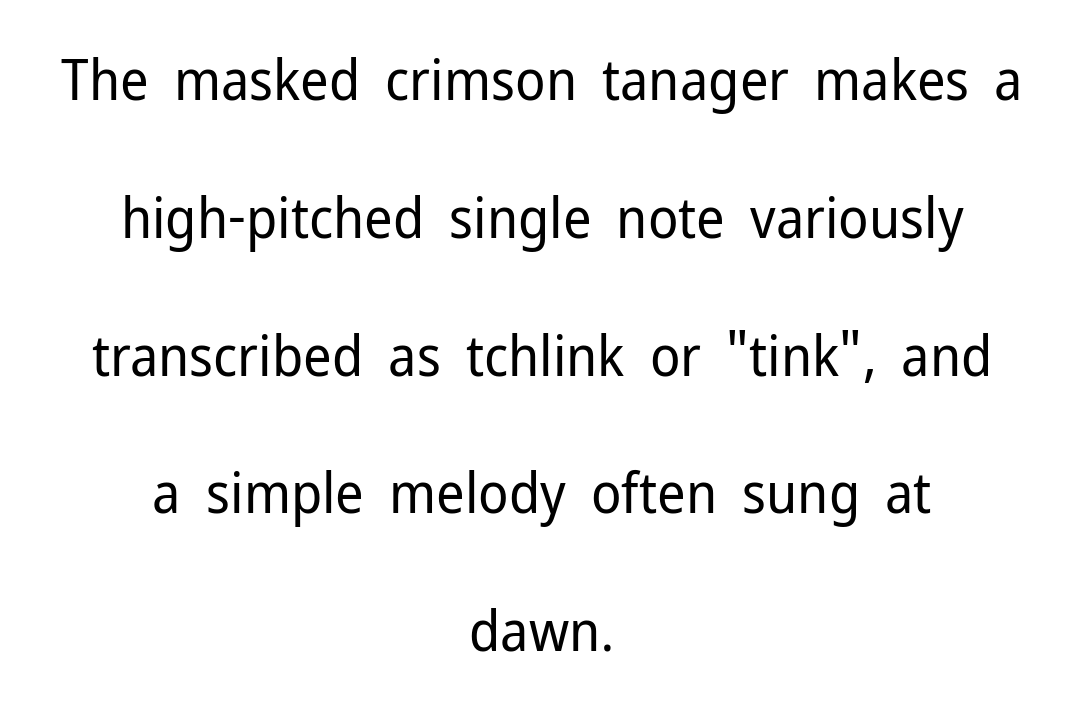
{"serif": "no", "italic": "no", "bold": "no", "weight": "regular", "width": "normal", "stroke_contrast": "low", "x_height": "medium", "monospaced": "no", "underline": "no", "align": "center", "line_spacing": "loose", "line_spacing_ratio": 2.46, "letter_spacing": "normal", "letter_spacing_em": 0.0, "glyph_px": 56}
